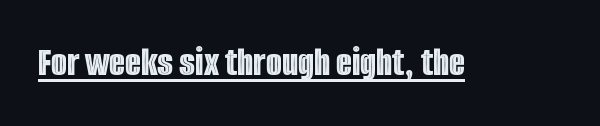
Proportional: the letters do not fall into vertical columns. Underlining? Definitely there. The horizontal fit of the characters is conventional and even. A roman cut, with each character standing at attention.
